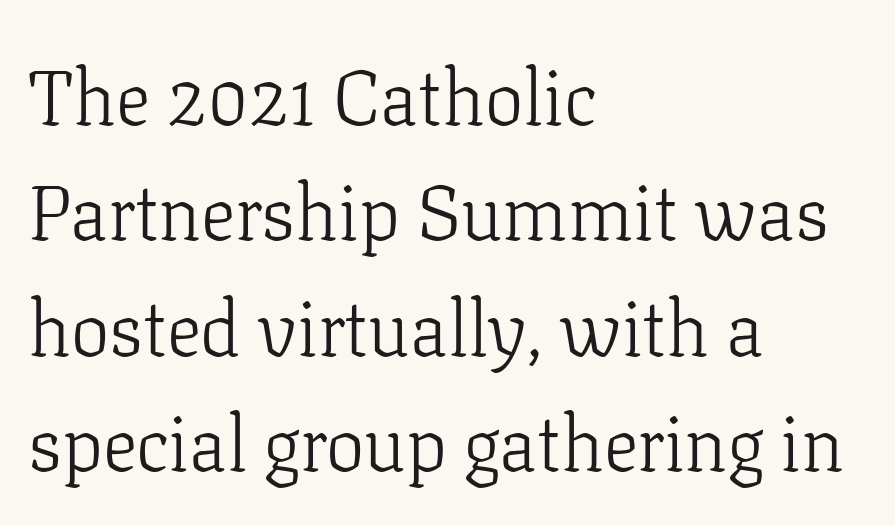
A typesetter would call this zero additional tracking. Observe the serifs anchoring each vertical stroke in this sample. Clear beneath every line of the passage. Is this a heavy cut? Hardly; it is regular or lighter. Normally led — the rows are evenly, conventionally spaced. Is this a fixed-width face? No — the glyphs have proportional, varying widths.
